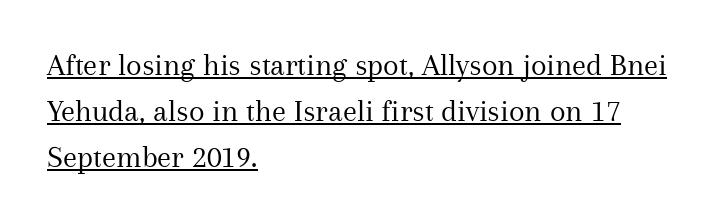
The image shows 32 px regular-weight serif type, upright; set left-aligned, normal line spacing (1.44x), normal letter spacing, underlined; medium stroke contrast and a medium x-height.
